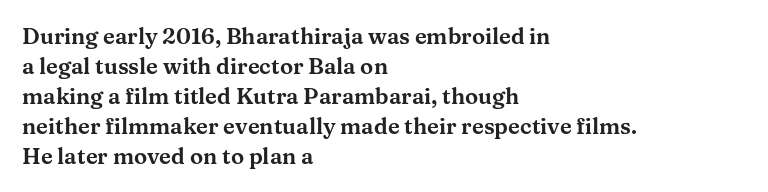
The image shows 22 px text type, upright; set left-aligned, normal line spacing (1.36x), normal letter spacing, not underlined.
